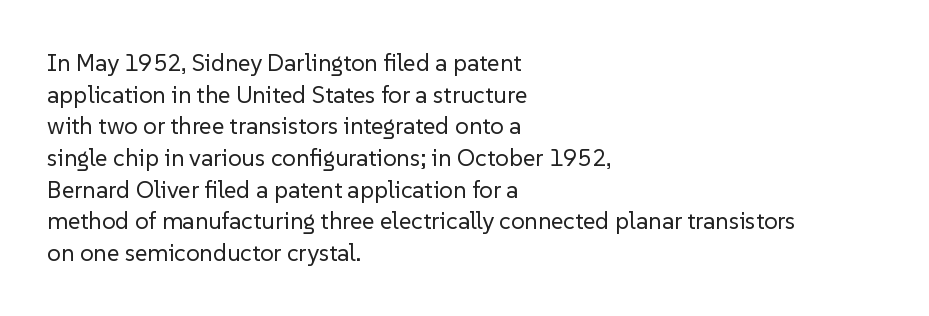
The image shows 24 px text type, upright; set left-aligned, normal line spacing (1.32x), normal letter spacing, not underlined.
